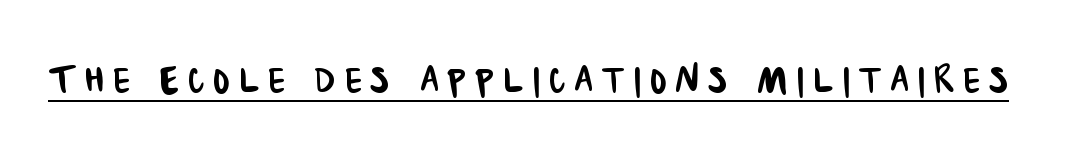
{"serif": "no", "width": "condensed", "stroke_contrast": "low", "x_height": "large", "monospaced": "no", "underline": "yes", "glyph_px": 49}
